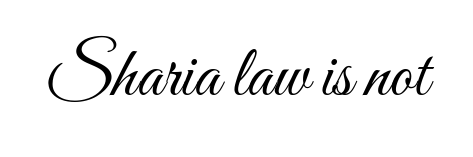
{"bold": "no", "weight": "light", "width": "condensed", "stroke_contrast": "medium", "x_height": "small", "monospaced": "no", "underline": "no", "letter_spacing": "normal", "letter_spacing_em": 0.0, "glyph_px": 72}
